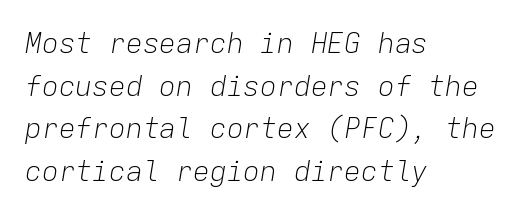
The image shows 28 px light type, italic (leaning right), monospaced; set left-aligned, normal line spacing (1.52x), normal letter spacing, not underlined; low stroke contrast and a medium x-height.
